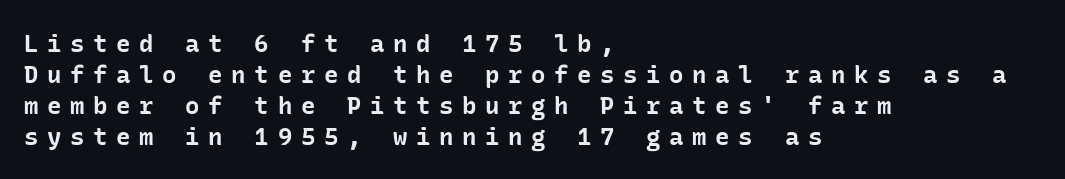
The image shows 24 px bold type, upright; set left-aligned, normal line spacing (1.29x), unusually wide letter spacing (+0.36 em), not underlined.
